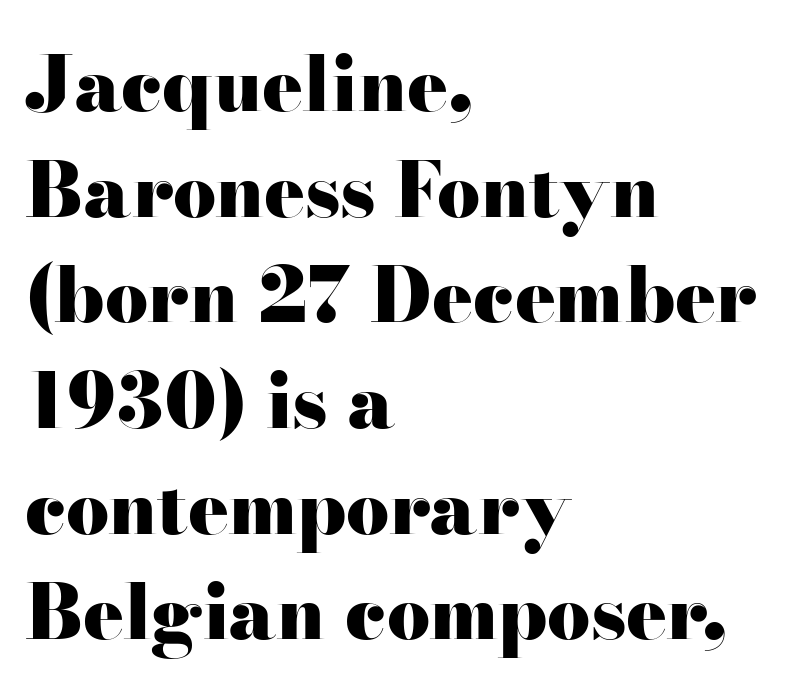
Caption: standard tracking, unaltered. Where is the straight margin? On the left. Heavy-handed strokes throughout: this text is bold. Is there much room between lines? A standard amount, neither cramped nor airy.
